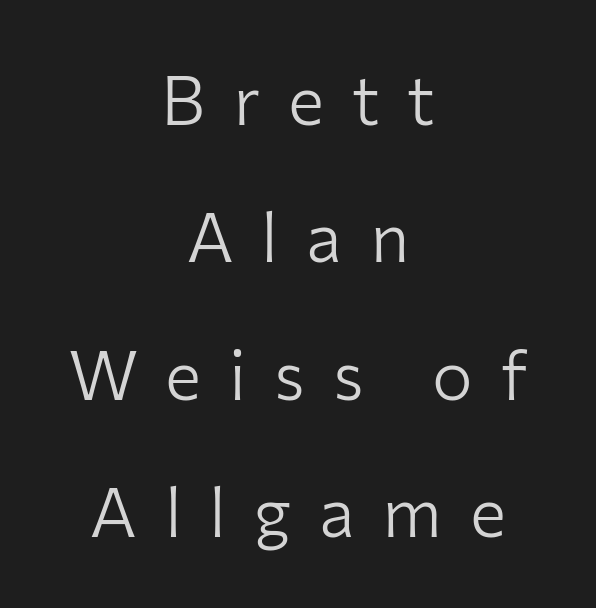
The image shows 68 px light sans-serif type, upright; set centered, loose line spacing (2.02x), unusually wide letter spacing (+0.41 em), not underlined; low stroke contrast and a medium x-height.
